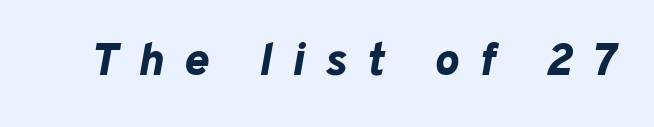
Students, note that the glyphs here are deliberately spaced far apart. The whole block is typeset with a tilt. Character widths vary here, with narrow letters taking less room than wide ones. Just letters on the line, the space beneath them empty. You'd pick this weight for a headline — it's a proper bold.
